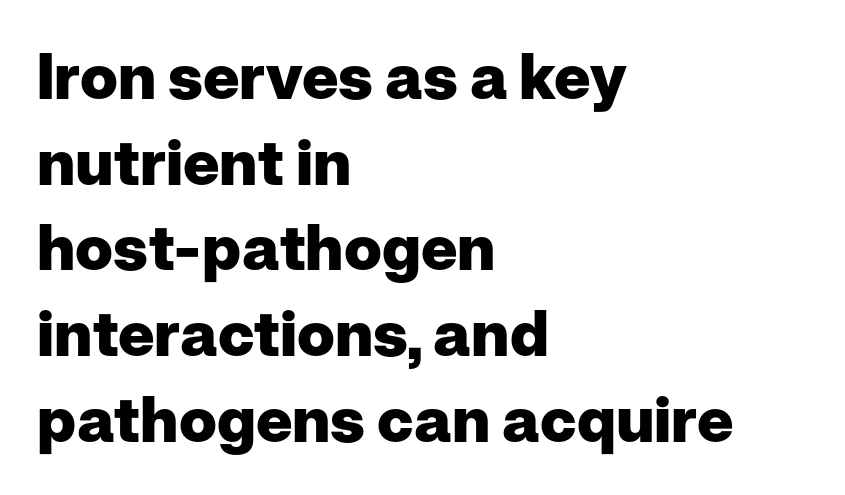
The image shows 63 px heavy sans-serif type, upright; set left-aligned, normal line spacing (1.36x), normal letter spacing, not underlined; low stroke contrast and a medium x-height.
